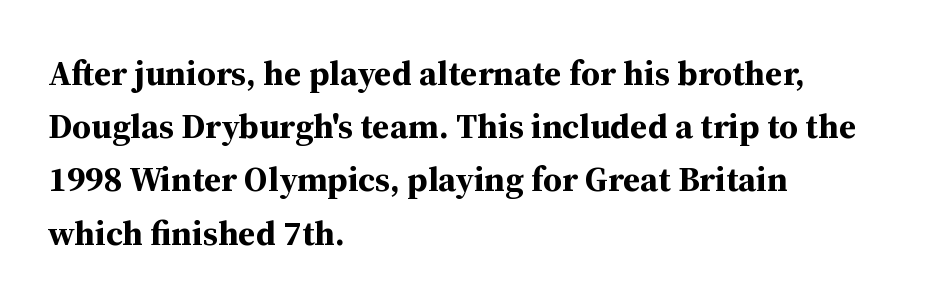
Q: Is the text bold? A: Yes.
Q: Is the text italic (slanted)? A: No, it is upright.
Q: Is the typeface a serif or a sans-serif typeface? A: Serif.
Q: Is the text underlined? A: No.
Q: How is the paragraph aligned? A: Left-aligned.
Q: Is the spacing between letters normal or unusually wide? A: Normal.
Q: Is the spacing between lines tight, normal or loose? A: Normal.
Q: Width (condensed, normal, or wide)? A: Normal.
Q: Stroke contrast? A: Medium.
Q: x-height? A: Medium.
Q: Monospaced? A: No.
